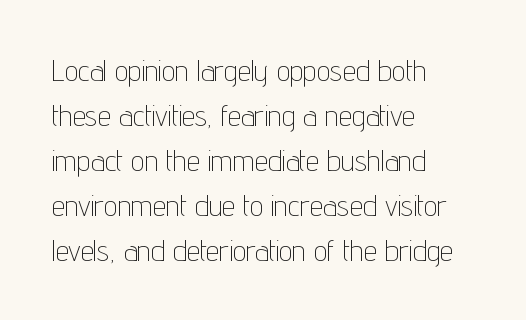
{"serif": "no", "italic": "no", "bold": "no", "weight": "thin", "width": "condensed", "stroke_contrast": "low", "x_height": "medium", "monospaced": "no", "underline": "no", "align": "left", "line_spacing": "normal", "line_spacing_ratio": 1.5, "letter_spacing": "normal", "letter_spacing_em": 0.0, "glyph_px": 30}
